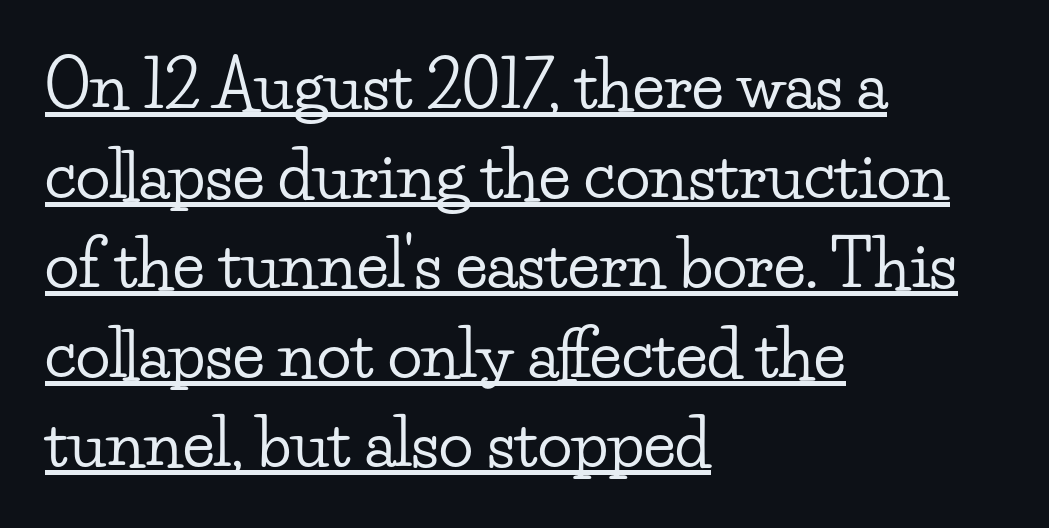
{"serif": "yes", "italic": "no", "width": "wide", "stroke_contrast": "low", "x_height": "small", "monospaced": "no", "underline": "yes", "align": "left", "line_spacing": "normal", "line_spacing_ratio": 1.4, "letter_spacing": "normal", "letter_spacing_em": 0.0, "glyph_px": 64}
